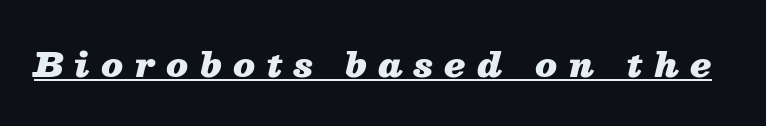
How are the letters spaced? Widely, with obvious added tracking. Decoration check: the copy is underlined. Every character sits at an angle, as italics do. Each letter keeps its own natural width here, so spacing adapts to shape.
